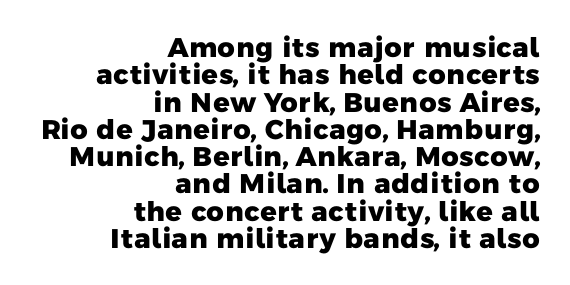
Q: Is the text bold? A: Yes.
Q: Is the text underlined? A: No.
Q: How is the paragraph aligned? A: Right-aligned.
Q: Is the spacing between letters normal or unusually wide? A: Normal.
Q: Is the spacing between lines tight, normal or loose? A: Tight.
